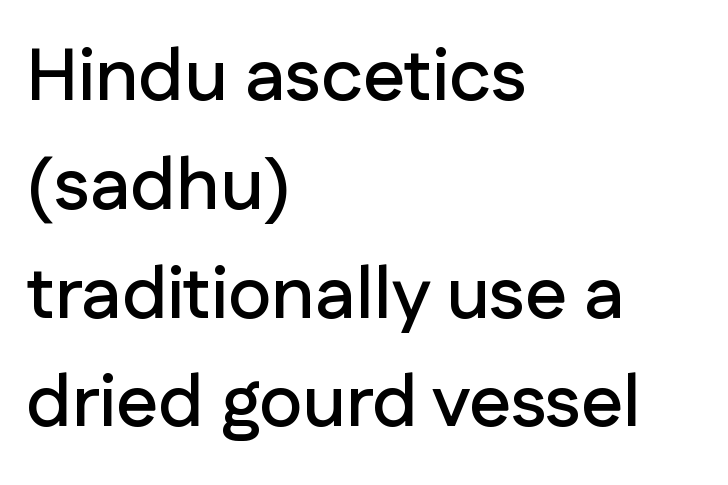
These lines stack with their left ends in a neat column. These lines are rendered in a variable-pitch font. In terms of leading, this rendering sits right in the middle. A typesetter would label this face a sans. A bare baseline throughout the passage. The axis of the letterforms is exactly vertical.
